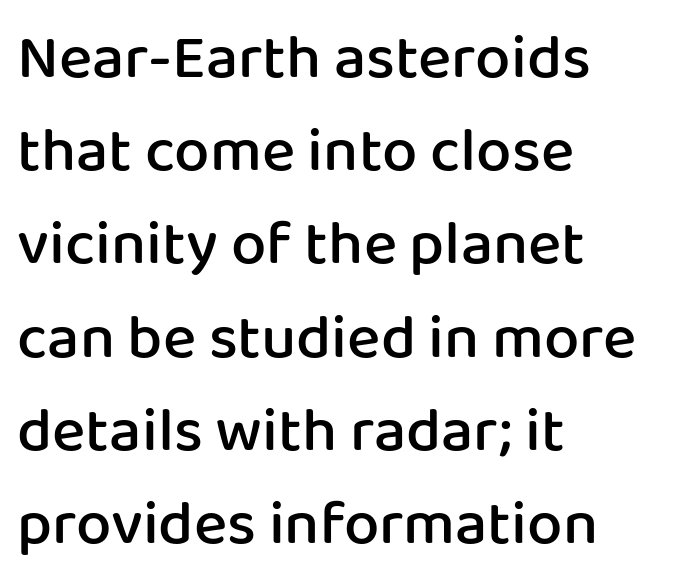
This is moderately heavy type, rendered in semibold. The baseline area is clear. The leading is moderate, giving the passage an even texture. Observe the ordinary spacing: letters are neighbours, not strangers. Grotesque or geometric, the face here clearly has no serifs. Notice how the stems are strictly vertical — no italics here.
